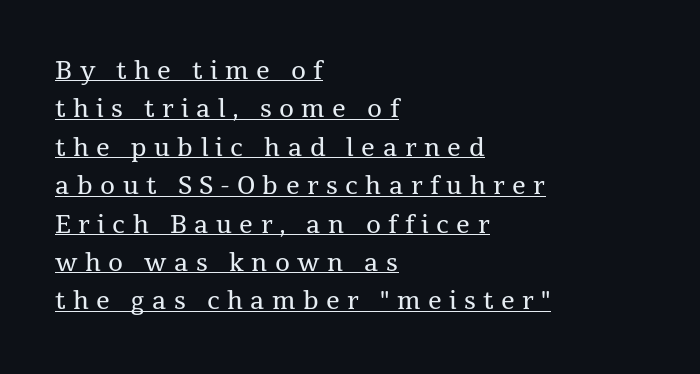
{"italic": "no", "bold": "no", "underline": "yes", "align": "left", "line_spacing": "normal", "line_spacing_ratio": 1.6, "letter_spacing": "wide", "letter_spacing_em": 0.31, "glyph_px": 24}
